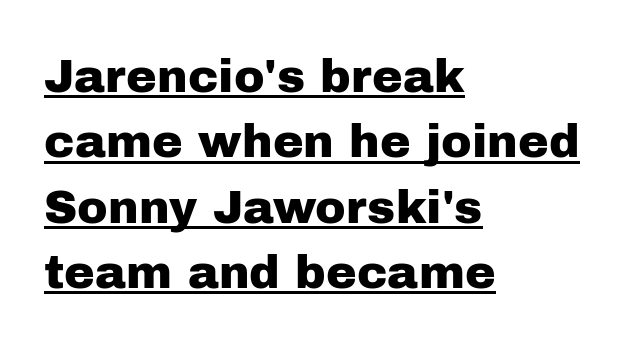
The image shows 46 px sans-serif type, upright; set left-aligned, normal line spacing (1.42x), normal letter spacing, underlined; low stroke contrast and a medium x-height.
